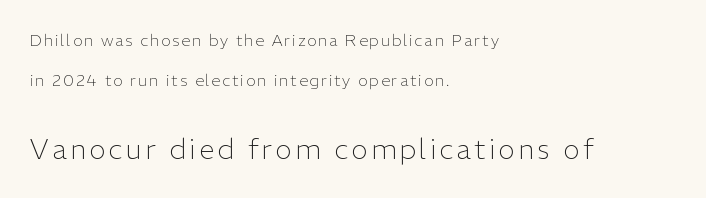
{"serif": "no", "italic": "no", "bold": "no", "weight": "light", "width": "normal", "stroke_contrast": "low", "x_height": "medium", "monospaced": "no", "underline": "no", "align": "left", "line_spacing": "loose", "line_spacing_ratio": 2.47, "larger_block": "second", "size_ratio": 1.75, "glyph_px": 28}
